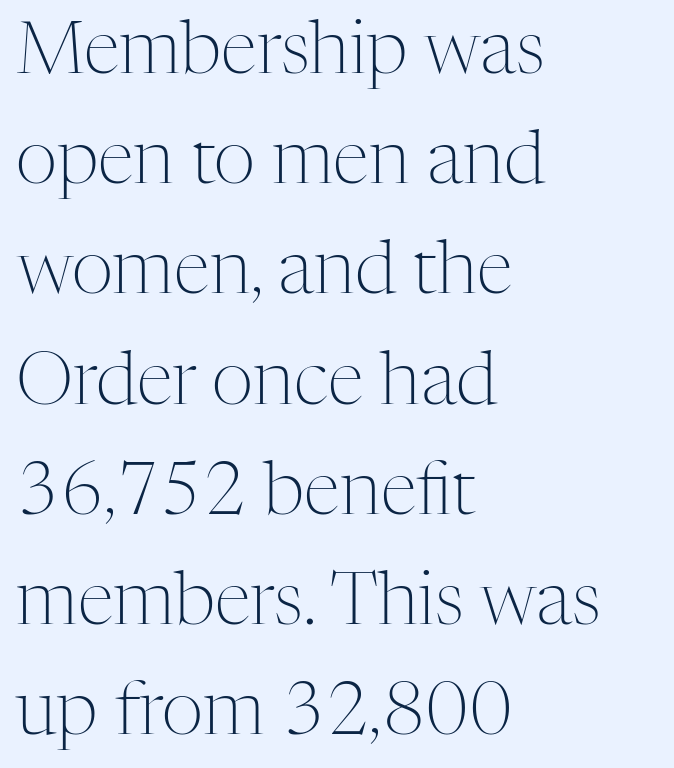
Q: Is the text bold? A: No.
Q: Is the text italic (slanted)? A: No, it is upright.
Q: Is the typeface a serif or a sans-serif typeface? A: Serif.
Q: Is the text underlined? A: No.
Q: How is the paragraph aligned? A: Left-aligned.
Q: Is the spacing between letters normal or unusually wide? A: Normal.
Q: Is the spacing between lines tight, normal or loose? A: Normal.
Q: Width (condensed, normal, or wide)? A: Normal.
Q: Stroke contrast? A: Medium.
Q: x-height? A: Medium.
Q: Monospaced? A: No.
